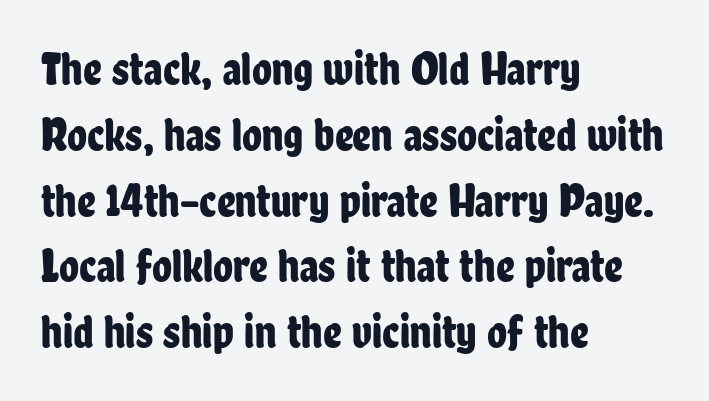
Vertically, the passage feels balanced, rows spaced as you'd expect. A typesetter would mark this as roman, not italic. Nope, no serifs anywhere on these letters. The passage shown is typed in a proportional face where columns would drift. Each row of text sits above clean, open space.
